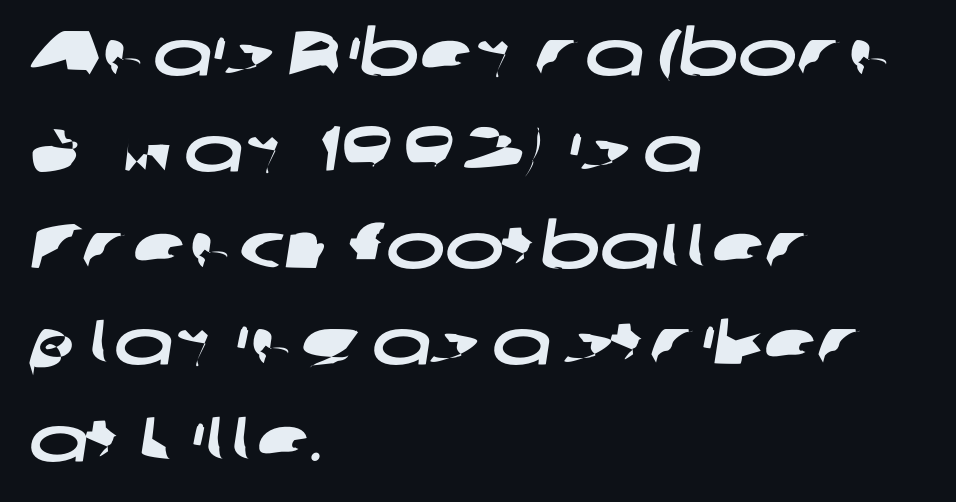
Q: Is the typeface a serif or a sans-serif typeface? A: Sans-serif.
Q: Is the text underlined? A: No.
Q: How is the paragraph aligned? A: Left-aligned.
Q: Is the spacing between letters normal or unusually wide? A: Normal.
Q: Is the spacing between lines tight, normal or loose? A: Normal.
Q: Width (condensed, normal, or wide)? A: Wide.
Q: Stroke contrast? A: Low.
Q: x-height? A: Medium.
Q: Monospaced? A: No.
